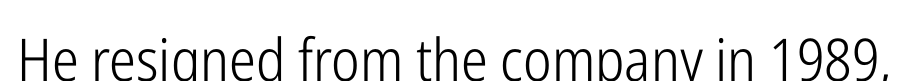
{"serif": "no", "italic": "no", "bold": "no", "weight": "light", "width": "condensed", "stroke_contrast": "low", "x_height": "medium", "monospaced": "no", "underline": "no", "letter_spacing": "normal", "letter_spacing_em": 0.0, "glyph_px": 59}
